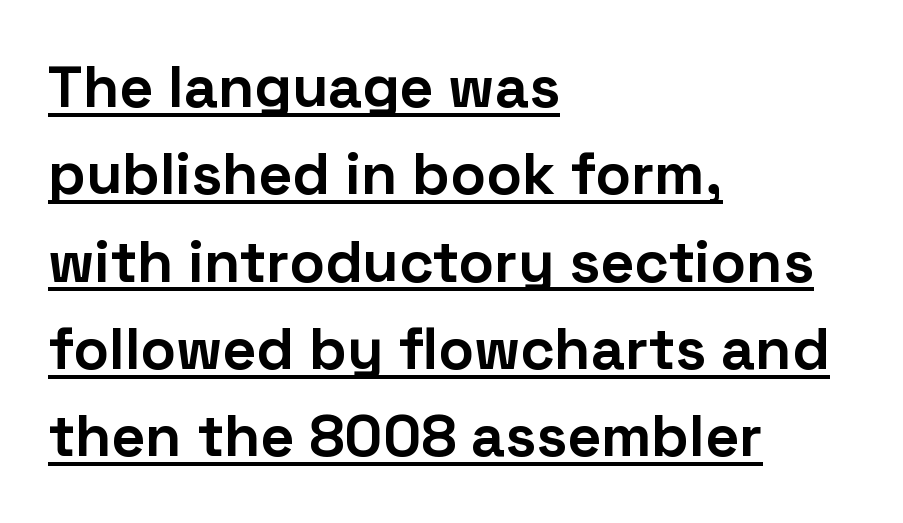
Q: Is the text bold? A: Yes.
Q: Is the text italic (slanted)? A: No, it is upright.
Q: Is the typeface a serif or a sans-serif typeface? A: Sans-serif.
Q: Is the text underlined? A: Yes.
Q: How is the paragraph aligned? A: Left-aligned.
Q: Is the spacing between letters normal or unusually wide? A: Normal.
Q: Is the spacing between lines tight, normal or loose? A: Normal.
Q: Width (condensed, normal, or wide)? A: Normal.
Q: Stroke contrast? A: Low.
Q: x-height? A: Medium.
Q: Monospaced? A: No.
